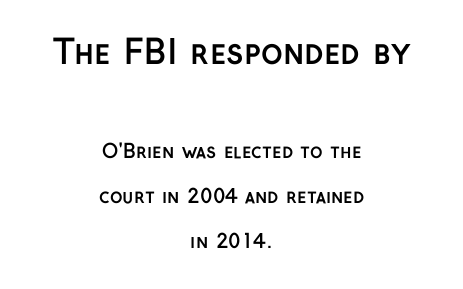
Q: Is the text bold? A: Yes.
Q: Is the text italic (slanted)? A: No, it is upright.
Q: Is the typeface a serif or a sans-serif typeface? A: Sans-serif.
Q: Is the text underlined? A: No.
Q: How is the paragraph aligned? A: Centered.
Q: Is the spacing between letters normal or unusually wide? A: Normal.
Q: Is the spacing between lines tight, normal or loose? A: Loose.
Q: Which block of text is set in a larger size, the first (top) or the second (bottom)? A: The first (top) one.
Q: Width (condensed, normal, or wide)? A: Normal.
Q: Stroke contrast? A: Low.
Q: x-height? A: Medium.
Q: Monospaced? A: No.
